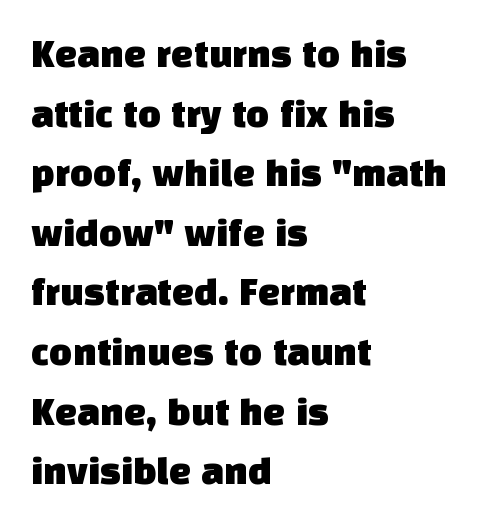
The leading is moderate, giving the passage an even texture. Underline: absent. The text was rendered using a sans face with plain stroke endings. Compared with typical body copy, the letter spacing here is the same. Spacing verdict: proportional, widths tailored to each character.
